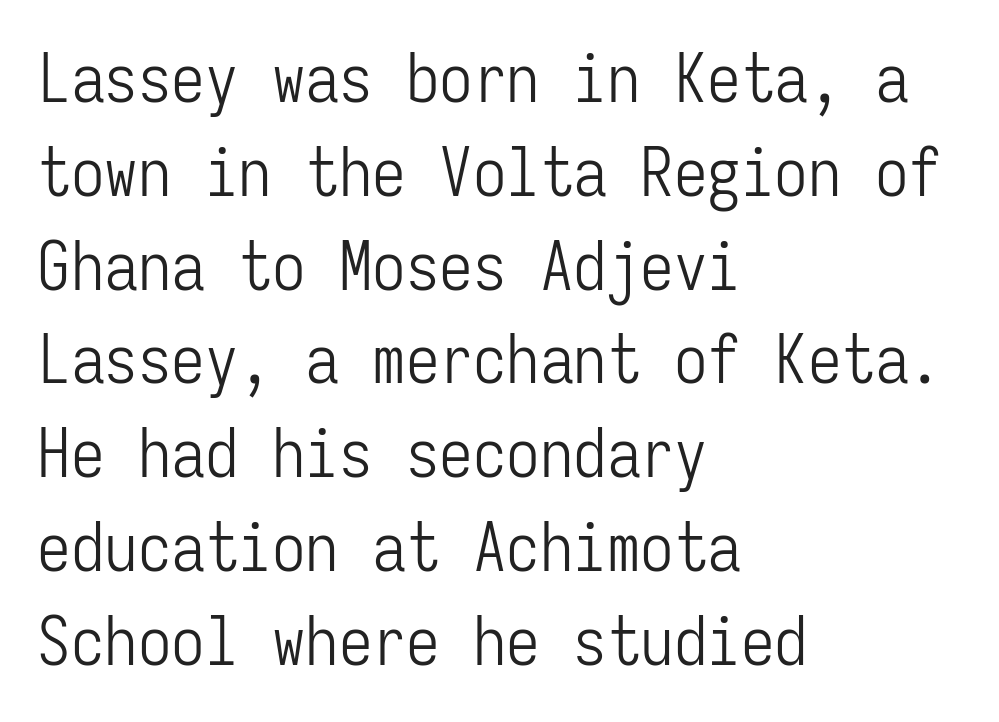
The image shows 67 px light, condensed sans-serif type, upright, monospaced; set left-aligned, normal line spacing (1.4x), normal letter spacing, not underlined; low stroke contrast and a medium x-height.
